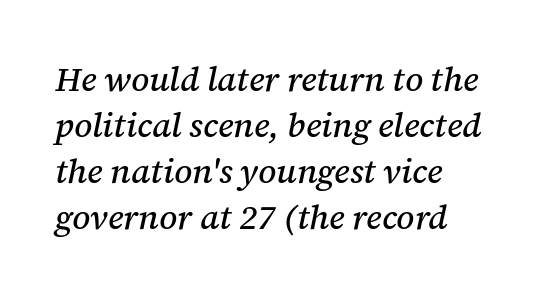
The text carries the slant typical of an italic or oblique font. Underlining? Definitely not there. Teacher's note: observe the even left margin — that is flush-left alignment. The leading is moderate, giving the passage an even texture. The font family rendered here belongs to the serif group.
